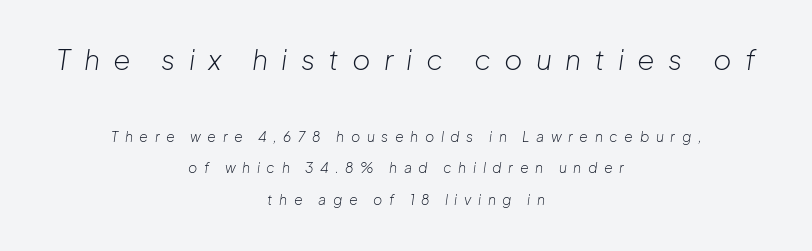
Airy leading. In terms of letterspacing, this is a distinctly airy, spread setting. One-word summary of the alignment: center. A typesetter would call this proportional, since set widths differ per character.
